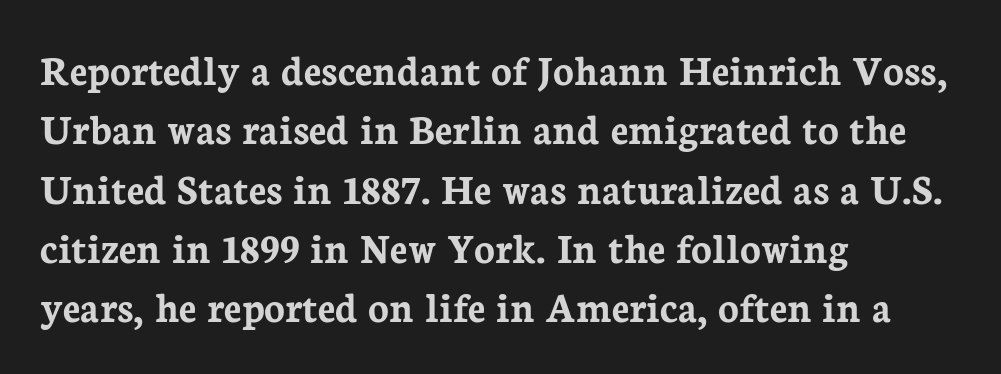
The image shows 43 px semibold serif type, upright; set left-aligned, normal line spacing (1.38x), normal letter spacing, not underlined; low stroke contrast and a medium x-height.
